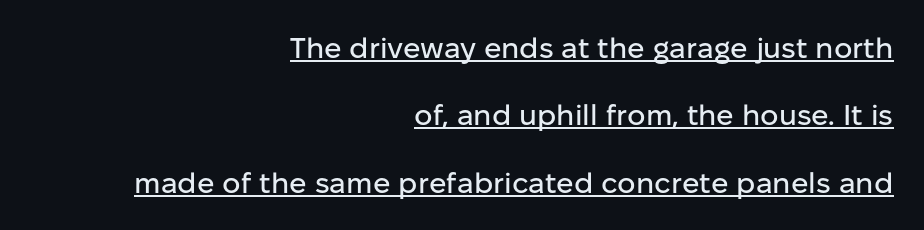
The image shows 29 px sans-serif type, upright; set right-aligned, loose line spacing (2.32x), normal letter spacing, underlined; low stroke contrast and a medium x-height.
